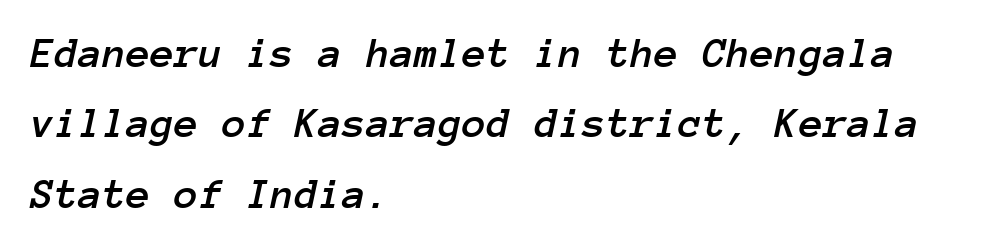
Q: Is the text italic (slanted)? A: Yes, it leans right by about 12 degrees.
Q: Is the text underlined? A: No.
Q: How is the paragraph aligned? A: Left-aligned.
Q: Is the spacing between letters normal or unusually wide? A: Normal.
Q: Is the spacing between lines tight, normal or loose? A: Normal.
Q: Width (condensed, normal, or wide)? A: Normal.
Q: Stroke contrast? A: Low.
Q: x-height? A: Medium.
Q: Monospaced? A: Yes.
